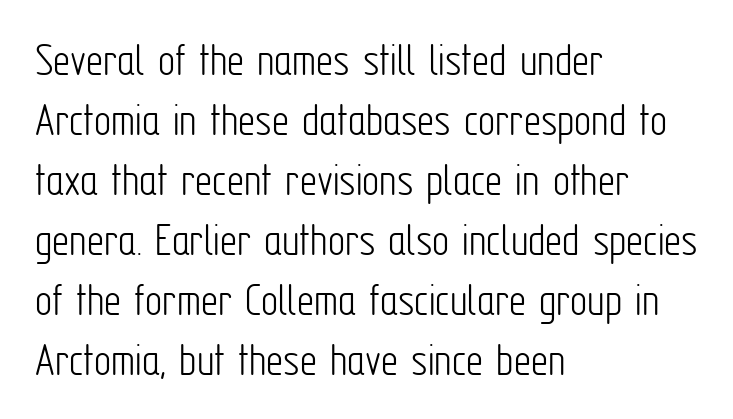
The image shows 48 px light, condensed sans-serif type, upright; set left-aligned, normal line spacing (1.25x), normal letter spacing, not underlined; low stroke contrast and a medium x-height.
